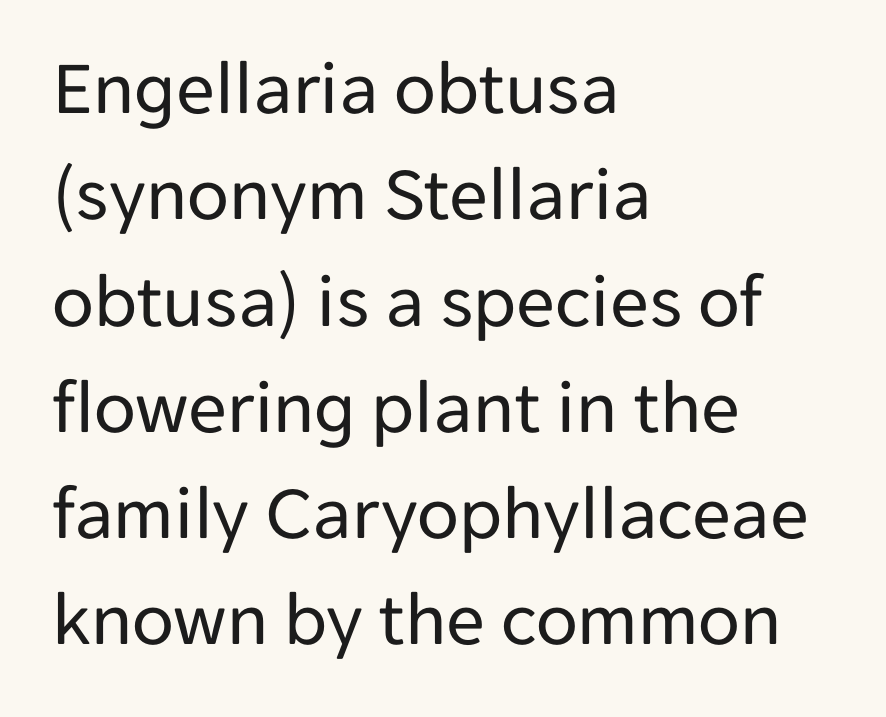
Q: Is the text bold? A: No.
Q: Is the text italic (slanted)? A: No, it is upright.
Q: Is the typeface a serif or a sans-serif typeface? A: Sans-serif.
Q: Is the text underlined? A: No.
Q: How is the paragraph aligned? A: Left-aligned.
Q: Is the spacing between letters normal or unusually wide? A: Normal.
Q: Is the spacing between lines tight, normal or loose? A: Normal.
Q: Width (condensed, normal, or wide)? A: Normal.
Q: Stroke contrast? A: Low.
Q: x-height? A: Medium.
Q: Monospaced? A: No.
